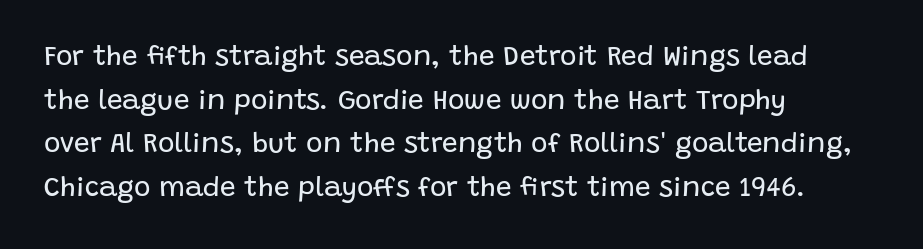
The image shows 28 px regular-weight sans-serif type, upright; set left-aligned, normal line spacing (1.56x), normal letter spacing, not underlined; low stroke contrast and a large x-height.
